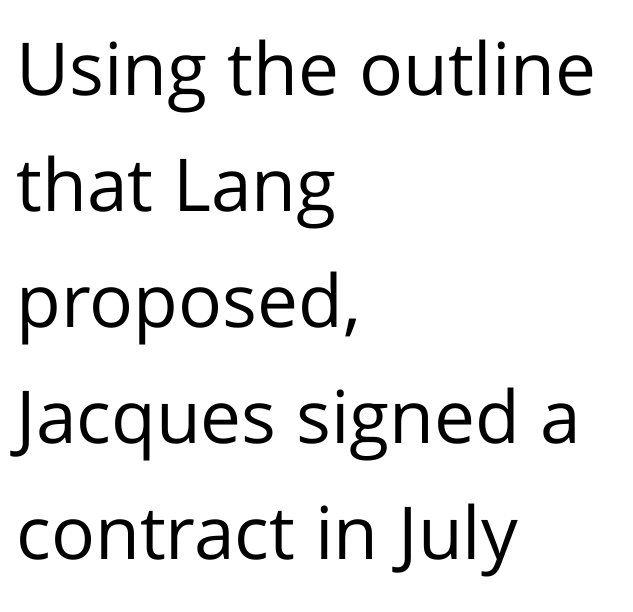
A student would call this left alignment; a typographer would say flush left, rag right. No letter is thick-stroked: the sample isn't bold. Is there much room between lines? A standard amount, neither cramped nor airy. The letters advance in unequal steps, a hallmark of proportional type.
